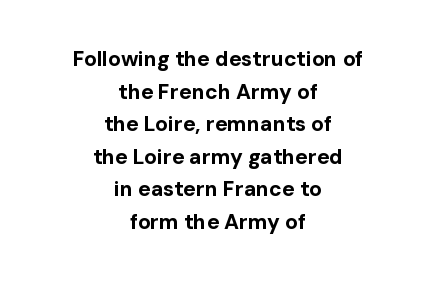
Q: Is the text bold? A: Yes.
Q: Is the text italic (slanted)? A: No, it is upright.
Q: Is the text underlined? A: No.
Q: How is the paragraph aligned? A: Centered.
Q: Is the spacing between letters normal or unusually wide? A: Normal.
Q: Is the spacing between lines tight, normal or loose? A: Normal.
